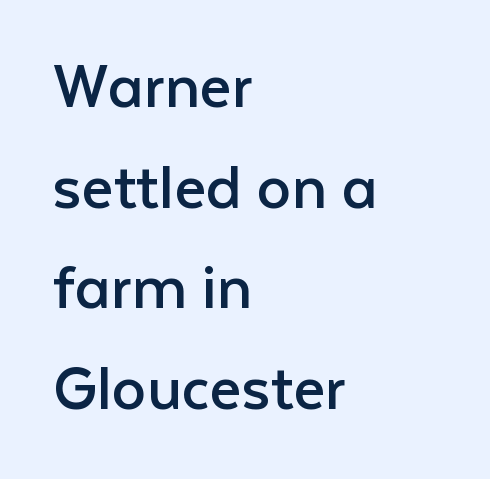
{"serif": "no", "italic": "no", "bold": "no", "weight": "regular", "width": "normal", "stroke_contrast": "low", "x_height": "medium", "monospaced": "no", "underline": "no", "align": "left", "line_spacing": "normal", "line_spacing_ratio": 1.46, "letter_spacing": "normal", "letter_spacing_em": 0.0, "glyph_px": 69}
